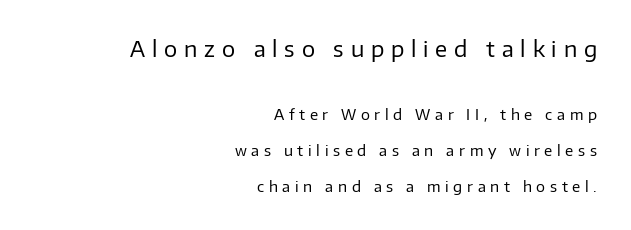
The image shows 22 px text type, upright; set right-aligned, loose line spacing (2.39x), unusually wide letter spacing (+0.31 em), not underlined; the first (top) block is 1.47x larger.
